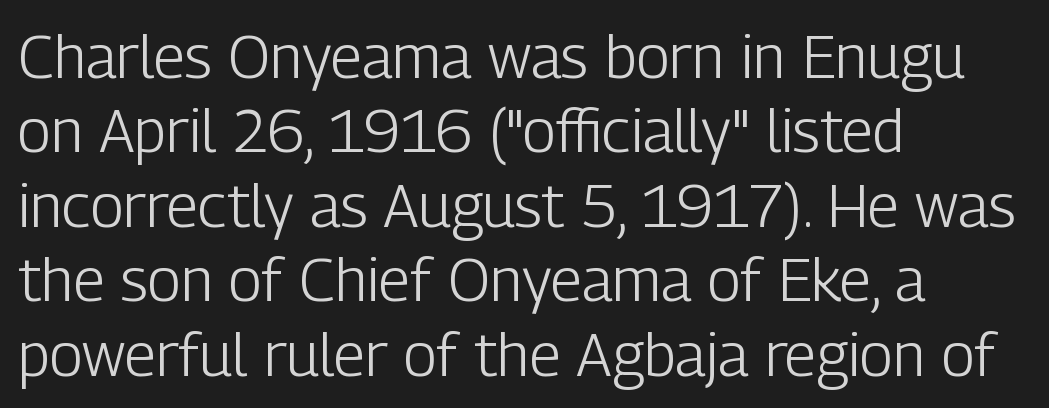
Q: Is the text bold? A: No.
Q: Is the text italic (slanted)? A: No, it is upright.
Q: Is the typeface a serif or a sans-serif typeface? A: Sans-serif.
Q: Is the text underlined? A: No.
Q: How is the paragraph aligned? A: Left-aligned.
Q: Is the spacing between letters normal or unusually wide? A: Normal.
Q: Width (condensed, normal, or wide)? A: Condensed.
Q: Stroke contrast? A: Low.
Q: x-height? A: Medium.
Q: Monospaced? A: No.
